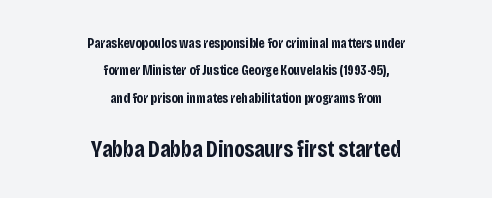
The image shows 23 px bold type, upright; set centered, loose line spacing (1.96x), normal letter spacing, not underlined; the second (bottom) block is 1.64x larger.
